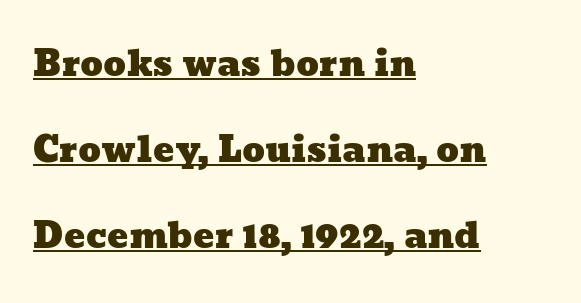
{"width": "wide", "stroke_contrast": "low", "x_height": "medium", "monospaced": "no", "underline": "yes", "align": "left", "line_spacing": "loose", "line_spacing_ratio": 2.46, "letter_spacing": "normal", "letter_spacing_em": 0.0, "glyph_px": 35}
